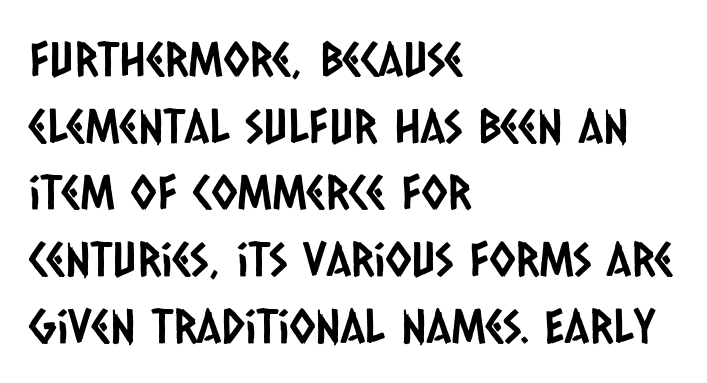
Q: Is the typeface a serif or a sans-serif typeface? A: Sans-serif.
Q: Is the text underlined? A: No.
Q: How is the paragraph aligned? A: Left-aligned.
Q: Is the spacing between letters normal or unusually wide? A: Normal.
Q: Is the spacing between lines tight, normal or loose? A: Normal.
Q: Width (condensed, normal, or wide)? A: Condensed.
Q: Stroke contrast? A: Low.
Q: x-height? A: Large.
Q: Monospaced? A: No.
